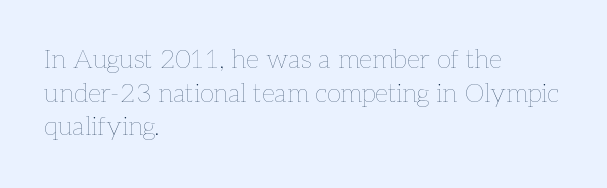
Interline gaps are of average width in this sample. In terms of posture, this sample is upright. Teacher's note: observe the even left margin — that is flush-left alignment. The cut favours lightness, reaching ordinary text weight at its darkest.
